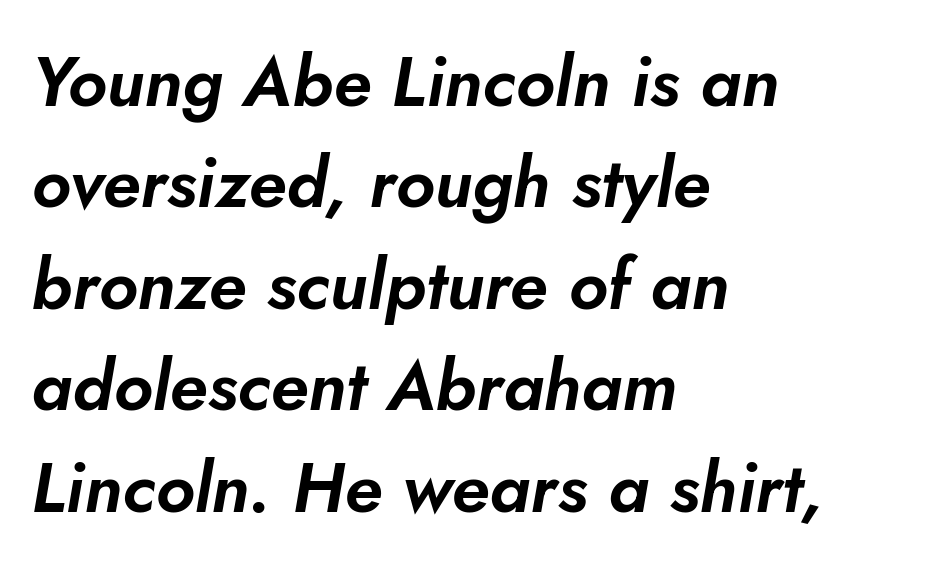
{"italic": "yes", "lean": "right", "slant_degrees": 5, "width": "normal", "stroke_contrast": "low", "x_height": "small", "monospaced": "no", "underline": "no", "align": "left", "line_spacing": "normal", "line_spacing_ratio": 1.45, "letter_spacing": "normal", "letter_spacing_em": 0.0, "glyph_px": 70}
